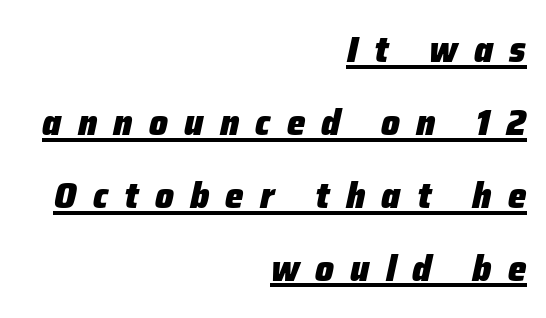
The image shows 37 px heavy type, italic (leaning right); set right-aligned, loose line spacing (1.97x), unusually wide letter spacing (+0.44 em), underlined; low stroke contrast and a medium x-height.
